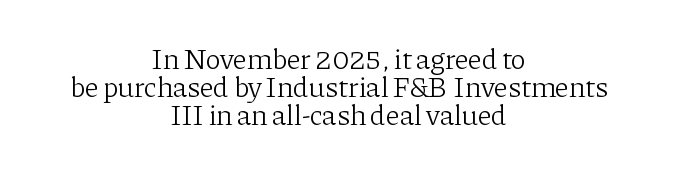
{"serif": "yes", "italic": "no", "bold": "no", "weight": "light", "width": "normal", "stroke_contrast": "low", "x_height": "medium", "monospaced": "no", "underline": "no", "align": "center", "line_spacing": "tight", "line_spacing_ratio": 0.96, "letter_spacing": "normal", "letter_spacing_em": 0.0, "glyph_px": 29}
